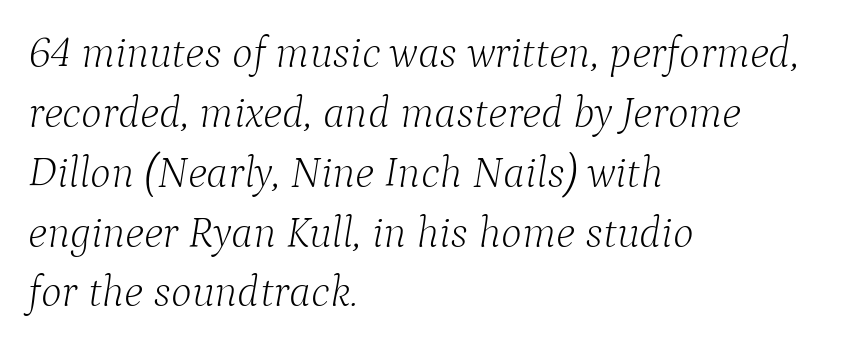
{"serif": "yes", "italic": "yes", "lean": "right", "slant_degrees": 9, "bold": "no", "weight": "light", "width": "normal", "stroke_contrast": "low", "x_height": "medium", "monospaced": "no", "underline": "no", "align": "left", "line_spacing": "normal", "line_spacing_ratio": 1.36, "letter_spacing": "normal", "letter_spacing_em": 0.0, "glyph_px": 44}
